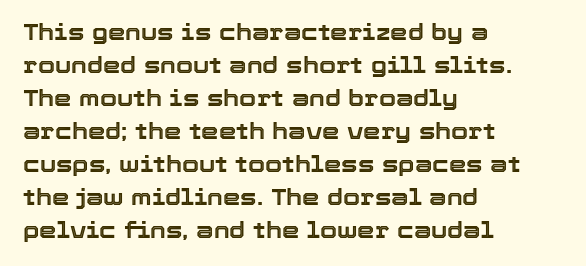
The image shows 22 px text type, upright; set left-aligned, normal line spacing (1.5x), normal letter spacing, not underlined.
